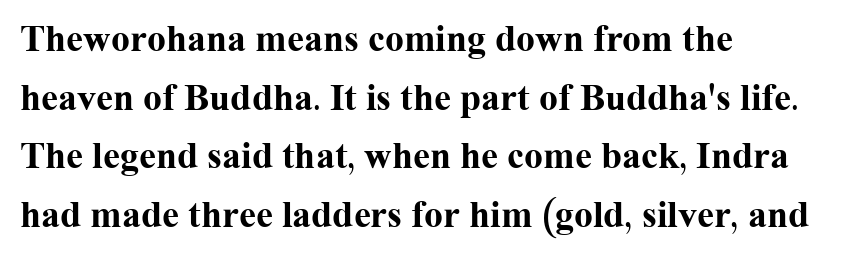
{"serif": "yes", "italic": "no", "bold": "yes", "weight": "bold", "width": "normal", "stroke_contrast": "medium", "x_height": "medium", "monospaced": "no", "underline": "no", "align": "left", "line_spacing": "normal", "line_spacing_ratio": 1.54, "letter_spacing": "normal", "letter_spacing_em": 0.0, "glyph_px": 38}
